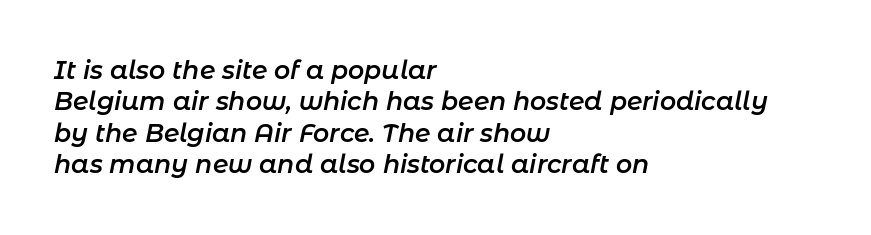
{"italic": "yes", "lean": "right", "slant_degrees": 11, "bold": "semi", "underline": "no", "align": "left", "line_spacing": "normal", "line_spacing_ratio": 1.26, "letter_spacing": "normal", "letter_spacing_em": 0.0, "glyph_px": 25}
